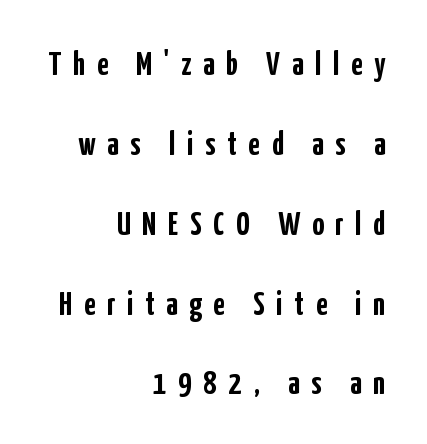
The image shows 33 px semibold, condensed sans-serif type, upright; set right-aligned, loose line spacing (2.42x), unusually wide letter spacing (+0.36 em), not underlined; low stroke contrast and a medium x-height.
